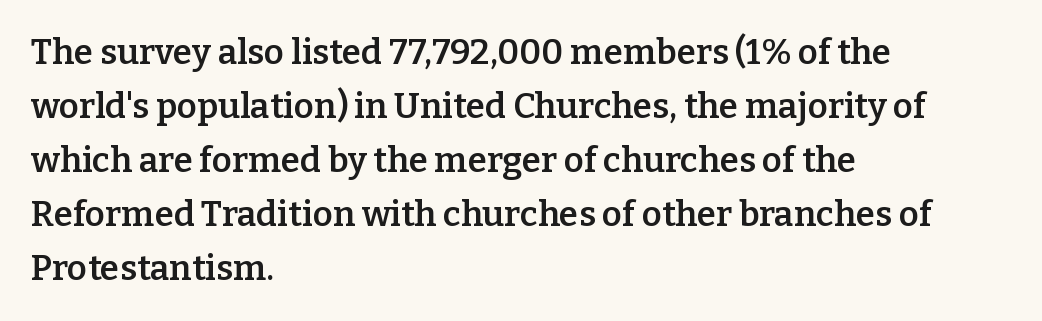
Alignment: flush left. Regarding serifs, this sample has them. The rendering uses a semibold face; strokes are thickened but not to full bold. The vertical gap from one line to the next is medium.
